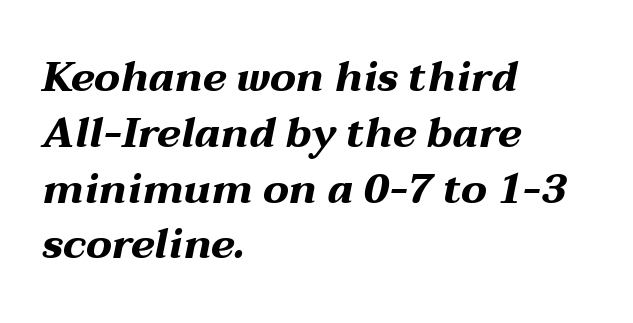
Q: Is the text bold? A: Yes.
Q: Is the text italic (slanted)? A: Yes, it leans right by about 12 degrees.
Q: Is the text underlined? A: No.
Q: How is the paragraph aligned? A: Left-aligned.
Q: Is the spacing between letters normal or unusually wide? A: Normal.
Q: Is the spacing between lines tight, normal or loose? A: Normal.
Q: Width (condensed, normal, or wide)? A: Wide.
Q: Stroke contrast? A: Medium.
Q: x-height? A: Medium.
Q: Monospaced? A: No.
